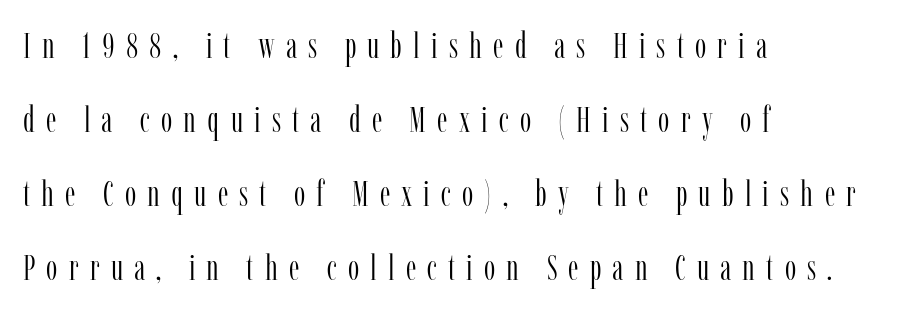
The image shows 36 px light, condensed serif type, upright; set left-aligned, loose line spacing (2.06x), unusually wide letter spacing (+0.31 em), not underlined; low stroke contrast and a medium x-height.
